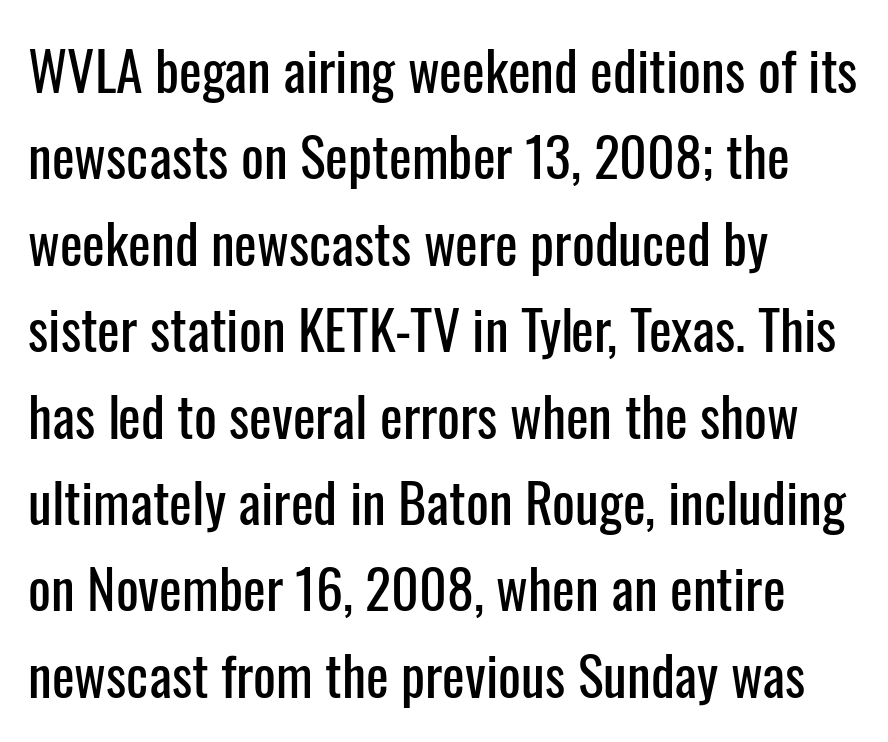
{"serif": "no", "italic": "no", "width": "condensed", "stroke_contrast": "low", "x_height": "medium", "monospaced": "no", "underline": "no", "align": "left", "line_spacing": "normal", "line_spacing_ratio": 1.6, "letter_spacing": "normal", "letter_spacing_em": 0.0, "glyph_px": 54}
